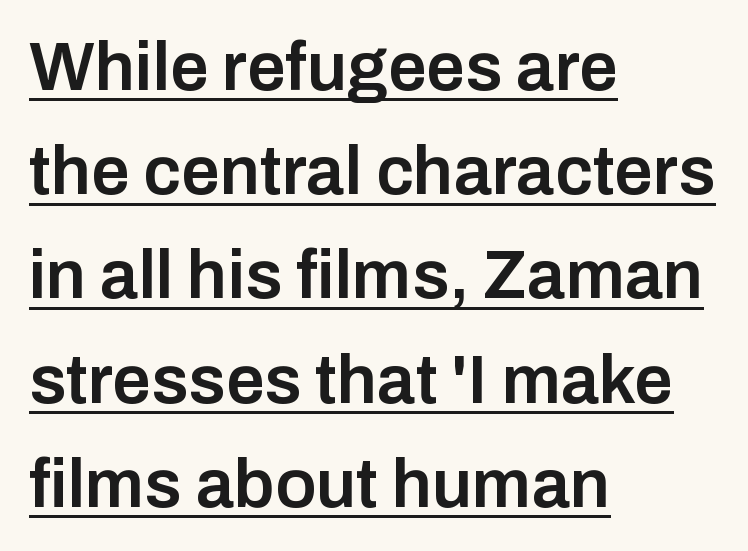
A baseline rule has been typeset under these characters. Here the glyphs are tracked normally, forming tight word shapes. It's the straight-up-and-down kind of type. Are there feet on the stems? There aren't — it's a sans. Each new line begins a customary step beneath the previous one.
